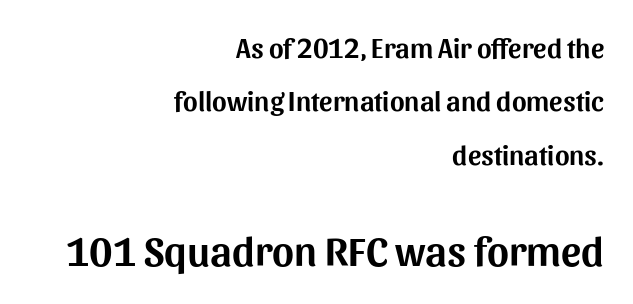
Font category for this specimen: sans-serif. What stands out about the letter spacing? Nothing — it is the standard amount. Widely set lines give the paragraph a tall, airy silhouette. Typeset ragged left — the right edge is the straight one. The second block has been scaled up relative to the first. Note the varied advance widths — an 'i' is clearly narrower than an 'm'.
